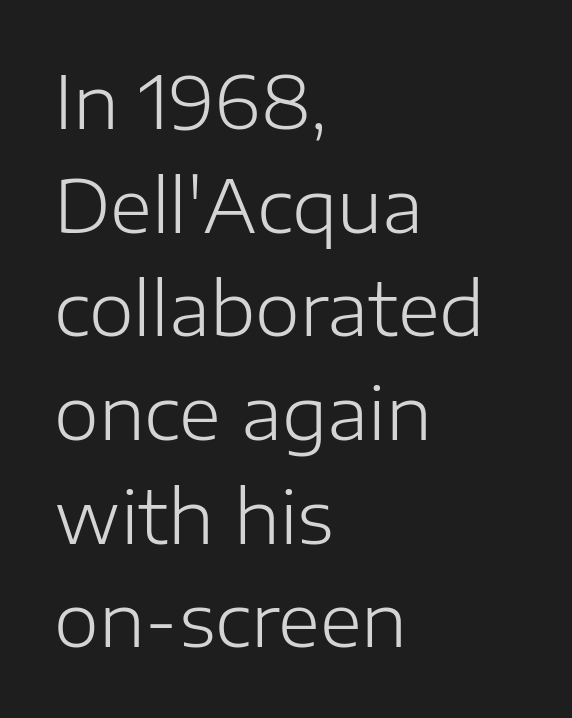
Q: Is the text bold? A: No.
Q: Is the text italic (slanted)? A: No, it is upright.
Q: Is the typeface a serif or a sans-serif typeface? A: Sans-serif.
Q: Is the text underlined? A: No.
Q: How is the paragraph aligned? A: Left-aligned.
Q: Is the spacing between letters normal or unusually wide? A: Normal.
Q: Is the spacing between lines tight, normal or loose? A: Normal.
Q: Width (condensed, normal, or wide)? A: Normal.
Q: Stroke contrast? A: Low.
Q: x-height? A: Medium.
Q: Monospaced? A: No.
